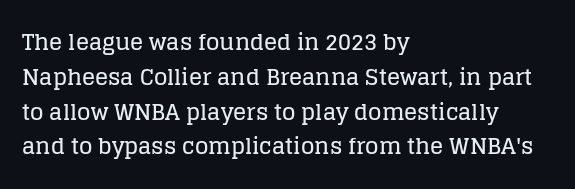
The letters stand straight up with perfectly vertical stems. The strip under each line holds only bare page. Each new line begins a customary step beneath the previous one. Inter-character spacing is left at the font's built-in metrics. The paragraph shown leans on its left margin.
